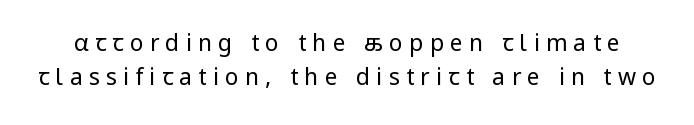
Q: Is the text bold? A: No.
Q: Is the text italic (slanted)? A: No, it is upright.
Q: Is the text underlined? A: No.
Q: Is the spacing between letters normal or unusually wide? A: Unusually wide.
Q: Is the spacing between lines tight, normal or loose? A: Normal.
